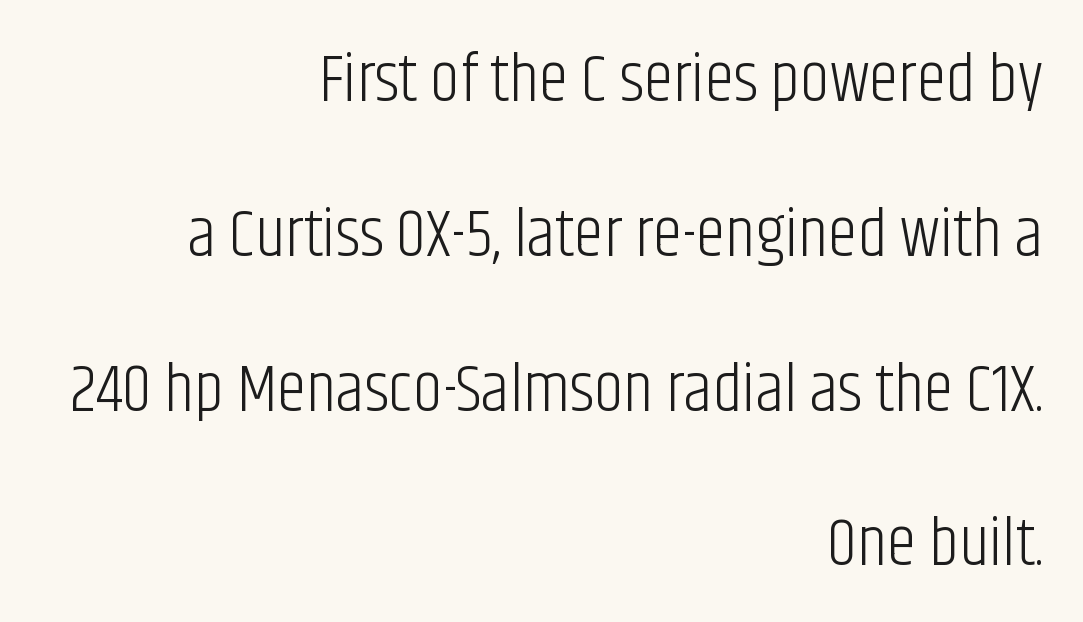
Q: Is the text bold? A: No.
Q: Is the text italic (slanted)? A: No, it is upright.
Q: Is the typeface a serif or a sans-serif typeface? A: Sans-serif.
Q: Is the text underlined? A: No.
Q: How is the paragraph aligned? A: Right-aligned.
Q: Is the spacing between letters normal or unusually wide? A: Normal.
Q: Is the spacing between lines tight, normal or loose? A: Loose.
Q: Width (condensed, normal, or wide)? A: Condensed.
Q: Stroke contrast? A: Low.
Q: x-height? A: Large.
Q: Monospaced? A: No.
